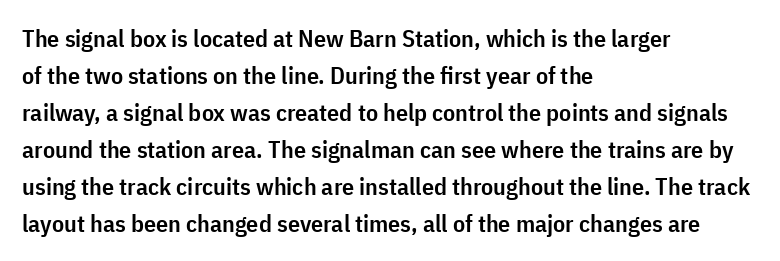
The image shows 24 px text type, upright; set left-aligned, normal line spacing (1.54x), normal letter spacing, not underlined.
